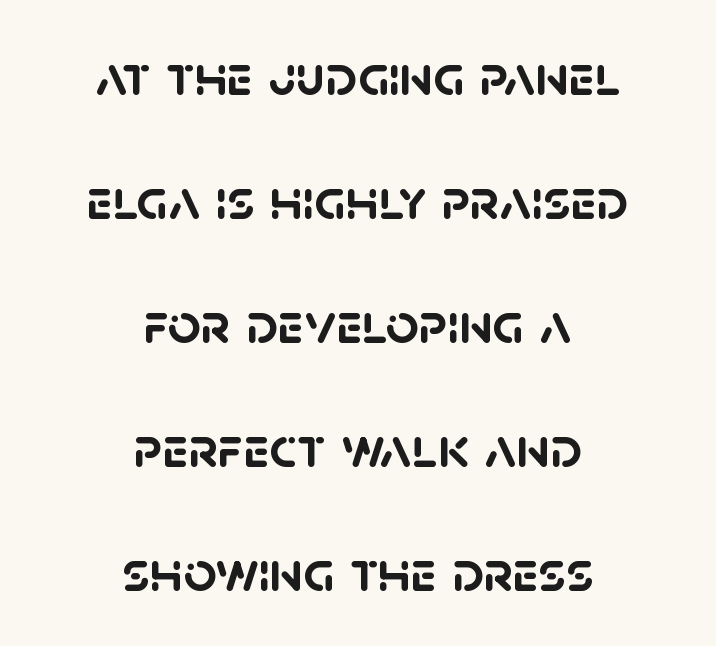
These lines are centered, leaving both edges ragged. Caption: standard tracking, unaltered. The letters advance in unequal steps, a hallmark of proportional type. You can tell from the bare stems that sans-serif type was used. The string is rendered with underlining switched off.
